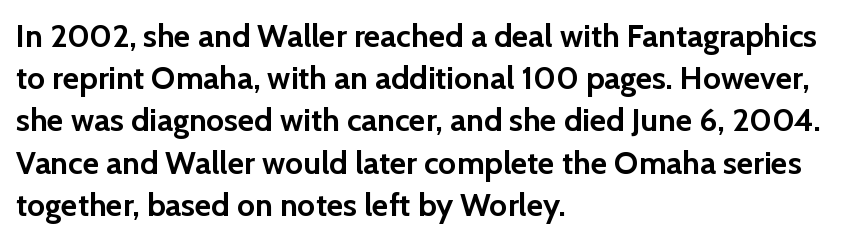
{"serif": "no", "italic": "no", "bold": "yes", "weight": "semibold", "width": "normal", "stroke_contrast": "low", "x_height": "medium", "monospaced": "no", "underline": "no", "align": "left", "line_spacing": "normal", "line_spacing_ratio": 1.32, "letter_spacing": "normal", "letter_spacing_em": 0.0, "glyph_px": 32}
